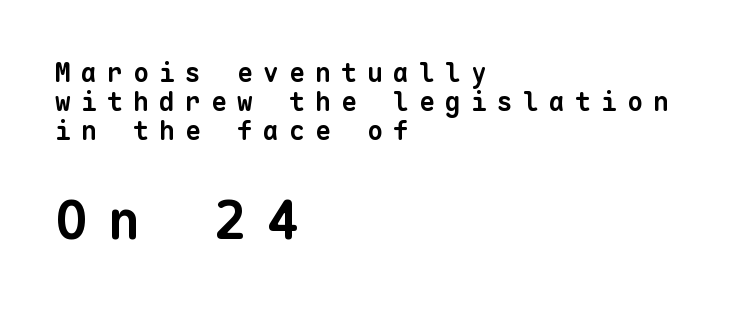
The image shows 53 px bold sans-serif type, monospaced; set left-aligned, tight line spacing (1.11x), unusually wide letter spacing (+0.4 em), not underlined; the second (bottom) block is 2.04x larger; low stroke contrast and a medium x-height.
